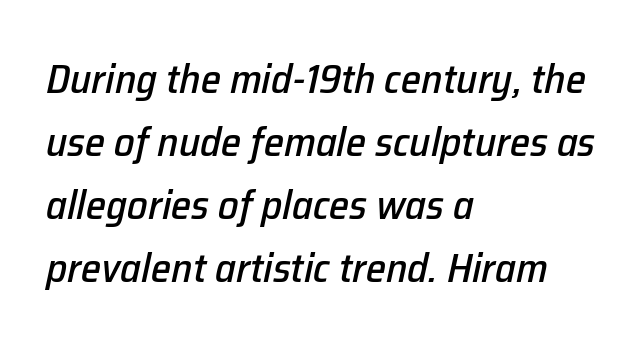
The letterforms sit shoulder to shoulder at normal distance. Underline: absent. The letters are slanted; this is an italic face. Caption: multi-line text, flush left, ragged right.
